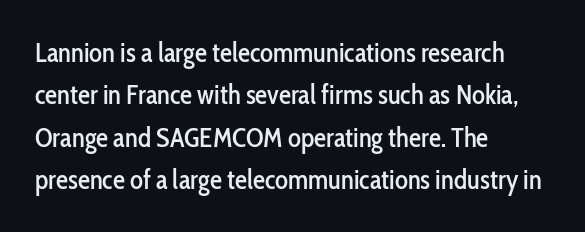
The image shows 27 px text type, upright; set left-aligned, normal line spacing (1.57x), normal letter spacing, not underlined.
